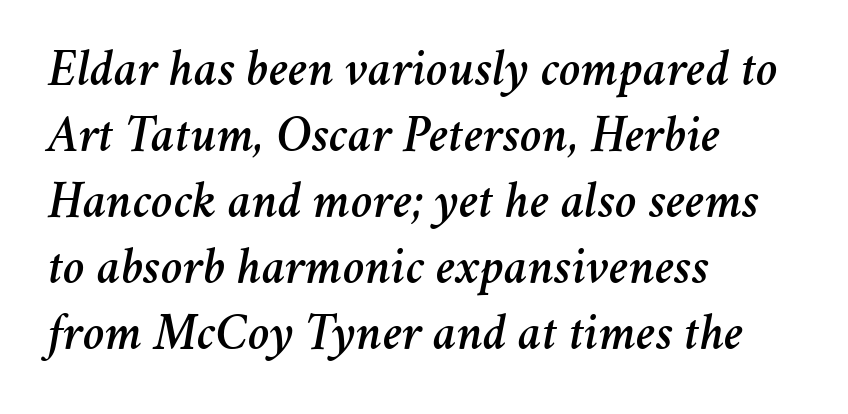
Q: Is the text italic (slanted)? A: Yes, it leans right by about 11 degrees.
Q: Is the text underlined? A: No.
Q: How is the paragraph aligned? A: Left-aligned.
Q: Is the spacing between letters normal or unusually wide? A: Normal.
Q: Is the spacing between lines tight, normal or loose? A: Normal.
Q: Width (condensed, normal, or wide)? A: Normal.
Q: Stroke contrast? A: Medium.
Q: x-height? A: Medium.
Q: Monospaced? A: No.
